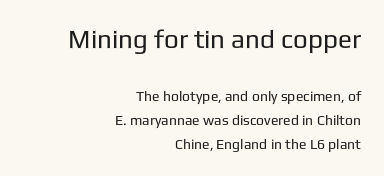
Q: Is the text bold? A: No.
Q: Is the text italic (slanted)? A: No, it is upright.
Q: Is the text underlined? A: No.
Q: How is the paragraph aligned? A: Right-aligned.
Q: Is the spacing between letters normal or unusually wide? A: Normal.
Q: Is the spacing between lines tight, normal or loose? A: Normal.
Q: Which block of text is set in a larger size, the first (top) or the second (bottom)? A: The first (top) one.
